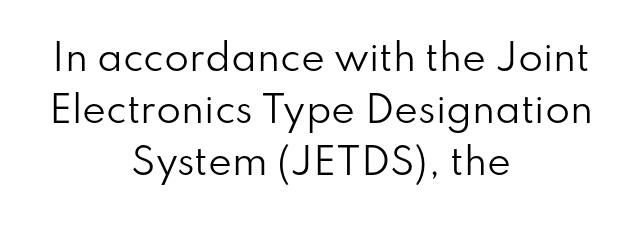
{"serif": "no", "italic": "no", "bold": "no", "weight": "regular", "width": "normal", "stroke_contrast": "low", "x_height": "small", "monospaced": "no", "underline": "no", "align": "center", "line_spacing": "normal", "line_spacing_ratio": 1.45, "letter_spacing": "normal", "letter_spacing_em": 0.0, "glyph_px": 36}
